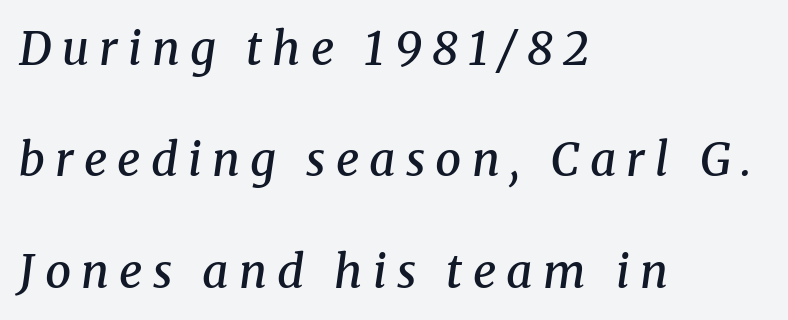
Q: Is the text bold? A: Semi-bold.
Q: Is the text italic (slanted)? A: Yes, it leans right by about 8 degrees.
Q: Is the typeface a serif or a sans-serif typeface? A: Serif.
Q: Is the text underlined? A: No.
Q: How is the paragraph aligned? A: Left-aligned.
Q: Is the spacing between letters normal or unusually wide? A: Unusually wide.
Q: Is the spacing between lines tight, normal or loose? A: Loose.
Q: Width (condensed, normal, or wide)? A: Normal.
Q: Stroke contrast? A: Medium.
Q: x-height? A: Medium.
Q: Monospaced? A: No.
